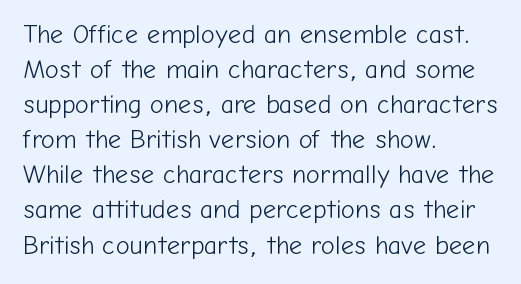
The image shows 26 px text type, upright; set left-aligned, normal line spacing (1.35x), normal letter spacing, not underlined.
